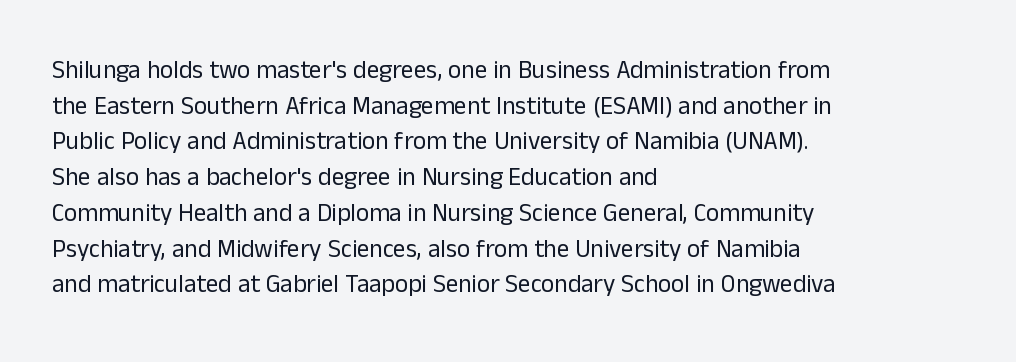
The image shows 25 px text type, upright; set left-aligned, normal line spacing (1.43x), normal letter spacing, not underlined.
